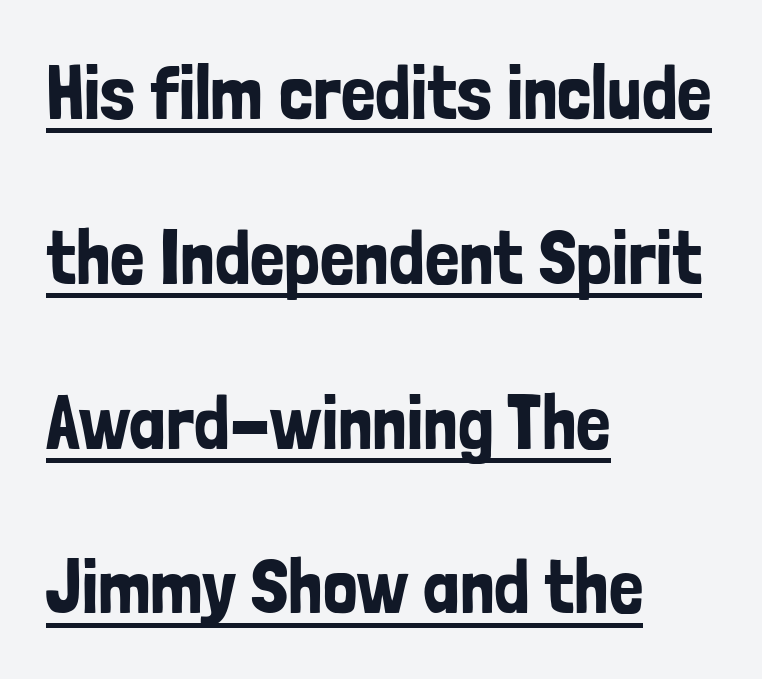
The image shows 77 px condensed sans-serif type, upright; set left-aligned, loose line spacing (2.14x), normal letter spacing, underlined; low stroke contrast and a medium x-height.
